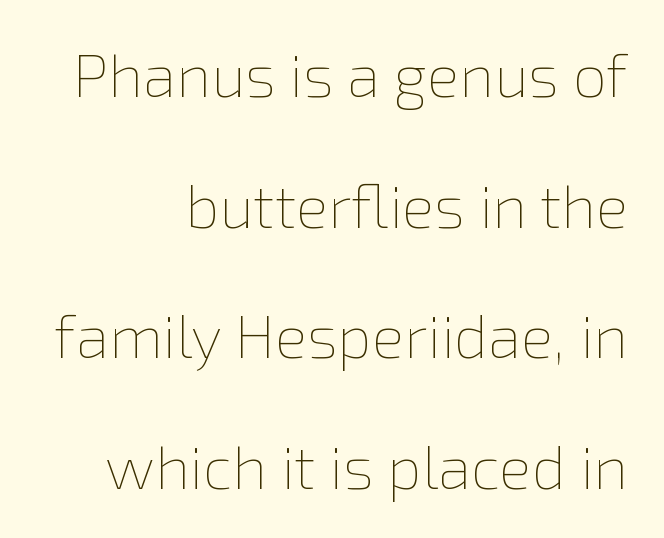
Alignment: flush right. Underline: absent. It's the straight-up-and-down kind of type. The weight would be labelled regular, book, light, or lighter still. Each letter keeps its own natural width here, so spacing adapts to shape. Regarding leading, the lines here are spaced well apart.
